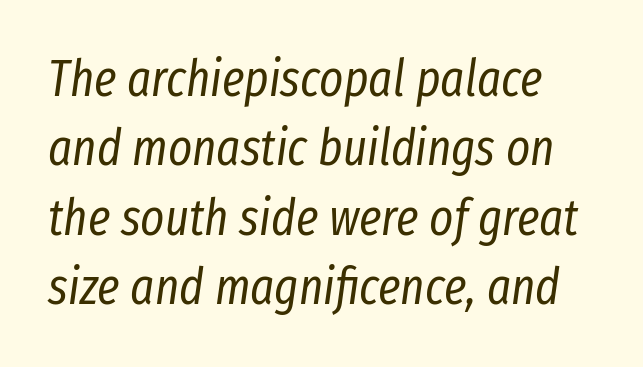
The image shows 51 px regular-weight, condensed type, italic (leaning right); set normal line spacing (1.36x), normal letter spacing, not underlined; low stroke contrast and a medium x-height.
